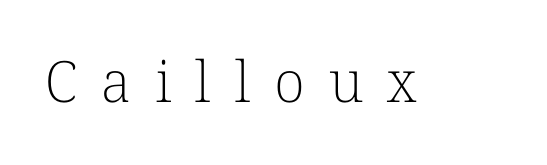
Q: Is the text bold? A: No.
Q: Is the text italic (slanted)? A: No, it is upright.
Q: Is the typeface a serif or a sans-serif typeface? A: Serif.
Q: Is the text underlined? A: No.
Q: Is the spacing between letters normal or unusually wide? A: Unusually wide.
Q: Width (condensed, normal, or wide)? A: Normal.
Q: Stroke contrast? A: Low.
Q: x-height? A: Medium.
Q: Monospaced? A: No.
